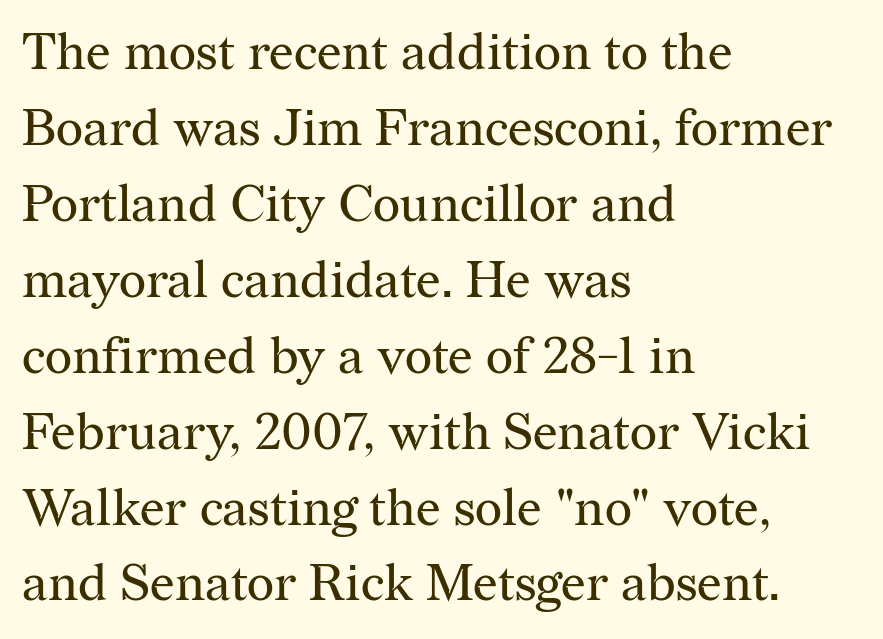
The image shows 52 px regular-weight serif type, upright; set left-aligned, normal line spacing (1.46x), normal letter spacing, not underlined; medium stroke contrast and a medium x-height.
